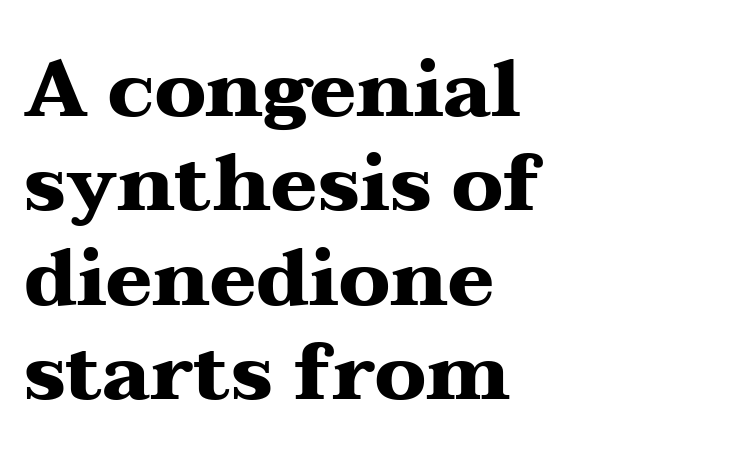
Q: Is the text bold? A: Yes.
Q: Is the text italic (slanted)? A: No, it is upright.
Q: Is the typeface a serif or a sans-serif typeface? A: Serif.
Q: Is the text underlined? A: No.
Q: How is the paragraph aligned? A: Left-aligned.
Q: Is the spacing between letters normal or unusually wide? A: Normal.
Q: Width (condensed, normal, or wide)? A: Wide.
Q: Stroke contrast? A: Medium.
Q: x-height? A: Medium.
Q: Monospaced? A: No.
